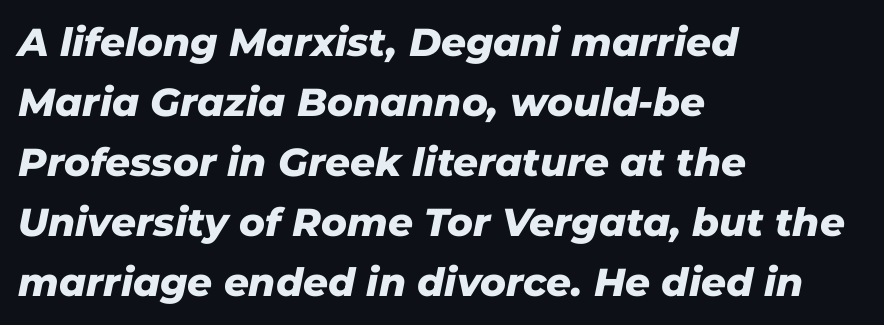
Think of a printed novel: that variable character pitch is what you see here. Chunky letters — that's bold for sure. Only glyphs here, with clear space below each row. Is the type slanted? Yes — the strokes lean at a clear angle.
